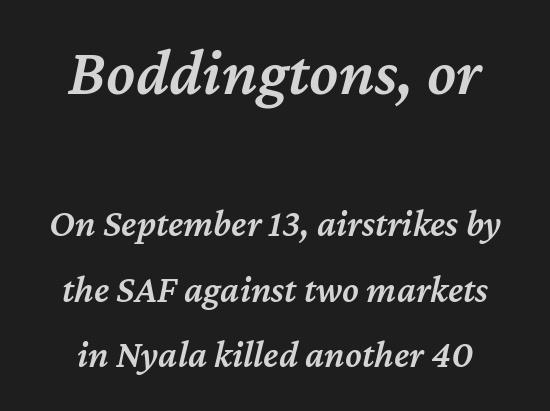
This sample uses plain, unmodified letter spacing. The glyphs look as if they've been sheared to an angle. You could not count columns in this text — the font is proportionally spaced. Reading top to bottom, the characters get smaller at the block break. Weight: semibold (demi). Check the space under the baseline: it is left empty.
